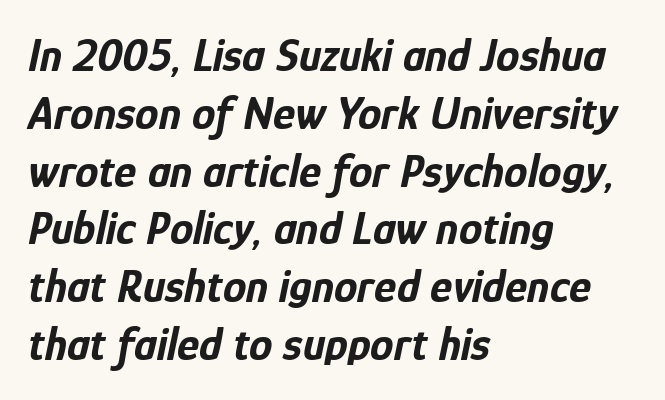
The image shows 47 px bold, condensed type, italic (leaning right); set left-aligned, line spacing 1.23x, normal letter spacing, not underlined; low stroke contrast and a medium x-height.
